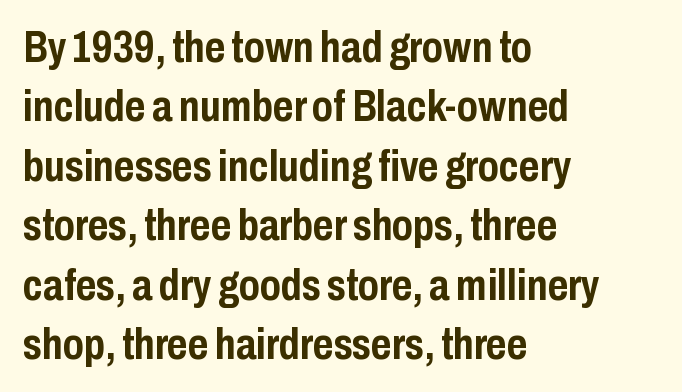
Q: Is the text bold? A: Yes.
Q: Is the text italic (slanted)? A: No, it is upright.
Q: Is the typeface a serif or a sans-serif typeface? A: Sans-serif.
Q: Is the text underlined? A: No.
Q: How is the paragraph aligned? A: Left-aligned.
Q: Is the spacing between letters normal or unusually wide? A: Normal.
Q: Is the spacing between lines tight, normal or loose? A: Normal.
Q: Width (condensed, normal, or wide)? A: Condensed.
Q: Stroke contrast? A: Low.
Q: x-height? A: Medium.
Q: Monospaced? A: No.
